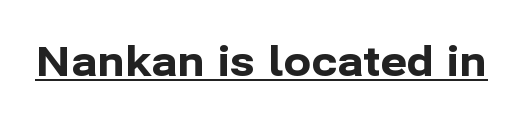
Default kerning and tracking; the words read as compact shapes. Strong, thick strokes mark this as bold type. No italicization has been applied; the sample stays upright. A continuous stroke trails under the words, as in a hyperlink. This rendering employs a face without finishing strokes, i.e., a sans-serif.
